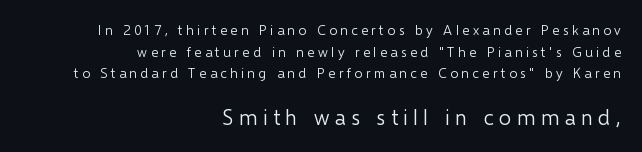
{"italic": "no", "bold": "no", "underline": "no", "align": "right", "line_spacing": "normal", "line_spacing_ratio": 1.54, "letter_spacing": "wide", "letter_spacing_em": 0.24, "larger_block": "second", "size_ratio": 1.57, "glyph_px": 22}
